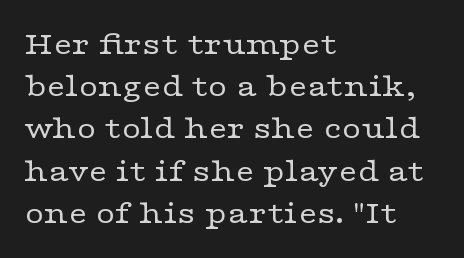
{"serif": "yes", "italic": "no", "bold": "no", "weight": "regular", "width": "wide", "stroke_contrast": "low", "x_height": "medium", "monospaced": "no", "underline": "no", "align": "left", "line_spacing": "normal", "line_spacing_ratio": 1.28, "letter_spacing": "normal", "letter_spacing_em": 0.0, "glyph_px": 33}
